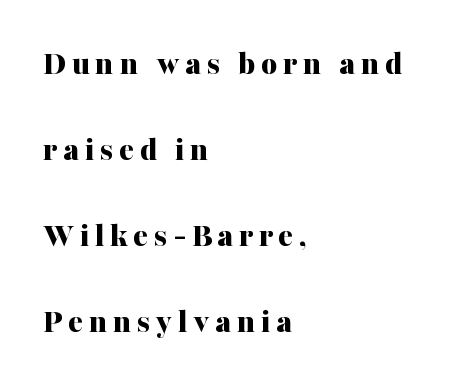
Stroke thickness is high; the sample reads as a true bold. The passage shown is typed in a proportional face where columns would drift. Notice how the passage keeps a crisp vertical edge on the left only. Each new line begins a long way beneath the previous one.
